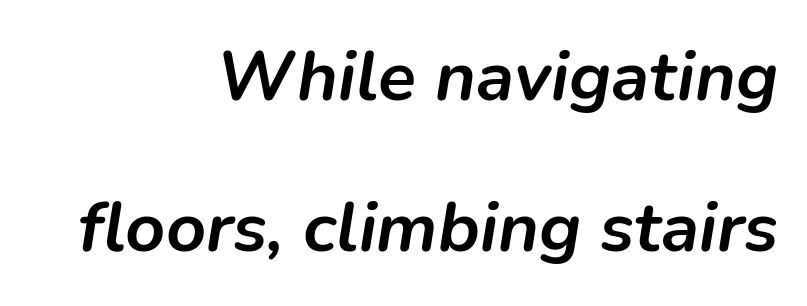
Q: Is the text bold? A: Yes.
Q: Is the text italic (slanted)? A: Yes, it leans right by about 9 degrees.
Q: Is the text underlined? A: No.
Q: How is the paragraph aligned? A: Right-aligned.
Q: Is the spacing between letters normal or unusually wide? A: Normal.
Q: Is the spacing between lines tight, normal or loose? A: Loose.
Q: Width (condensed, normal, or wide)? A: Normal.
Q: Stroke contrast? A: Low.
Q: x-height? A: Medium.
Q: Monospaced? A: No.
